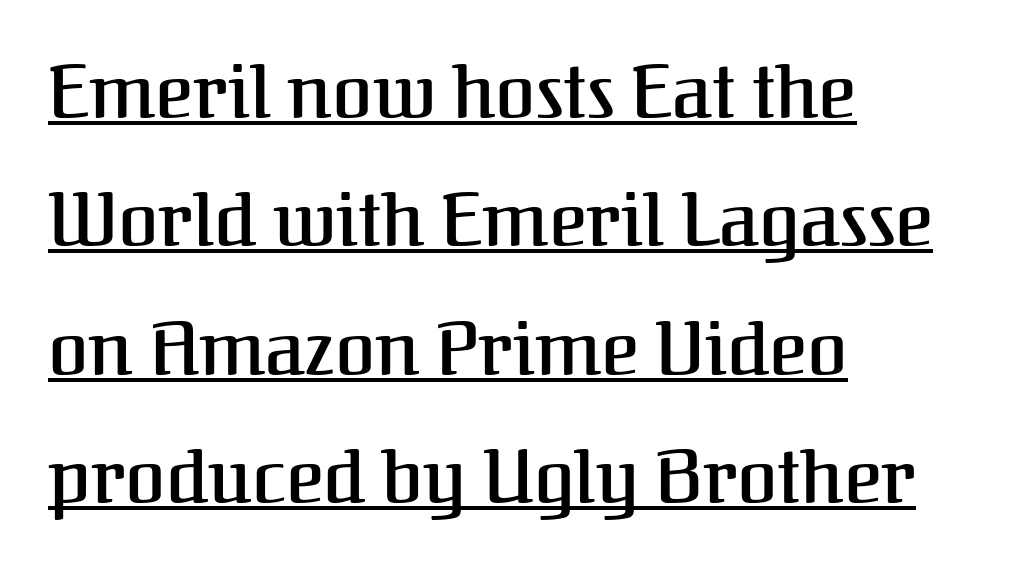
Notice how the passage keeps a crisp vertical edge on the left only. The rendering uses natural spacing where letterforms have individual widths. Spacing between characters is what you'd get straight out of the box. The words here are underlined. In terms of posture, this sample is upright.
